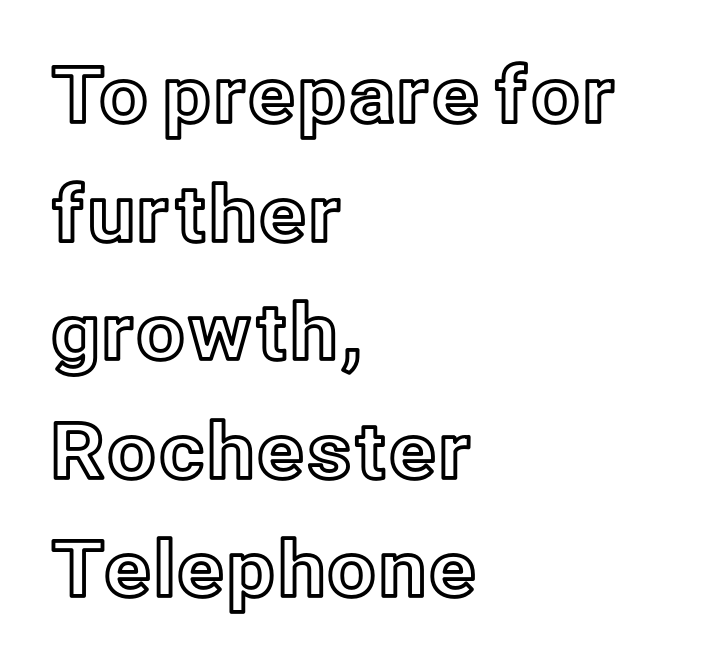
{"italic": "no", "width": "normal", "x_height": "medium", "monospaced": "no", "underline": "no", "align": "left", "line_spacing": "normal", "line_spacing_ratio": 1.54, "letter_spacing": "normal", "letter_spacing_em": 0.0, "glyph_px": 77}
